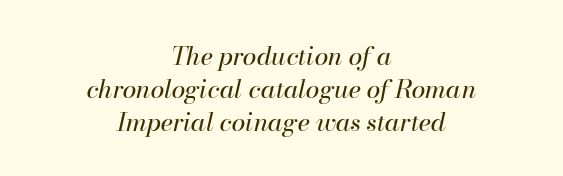
{"italic": "yes", "lean": "right", "slant_degrees": 13, "bold": "no", "underline": "no", "align": "center", "line_spacing": "normal", "line_spacing_ratio": 1.33, "letter_spacing": "normal", "letter_spacing_em": 0.0, "glyph_px": 25}
